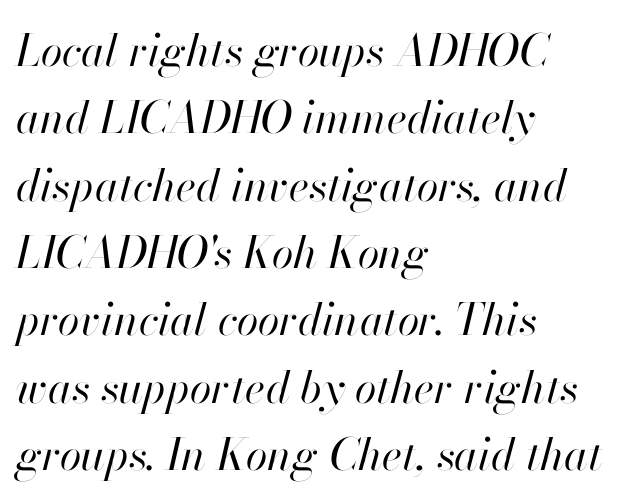
Q: Is the text bold? A: No.
Q: Is the text italic (slanted)? A: Yes, it leans right by about 13 degrees.
Q: Is the text underlined? A: No.
Q: How is the paragraph aligned? A: Left-aligned.
Q: Is the spacing between letters normal or unusually wide? A: Normal.
Q: Is the spacing between lines tight, normal or loose? A: Normal.
Q: Width (condensed, normal, or wide)? A: Normal.
Q: Stroke contrast? A: High.
Q: x-height? A: Small.
Q: Monospaced? A: No.
